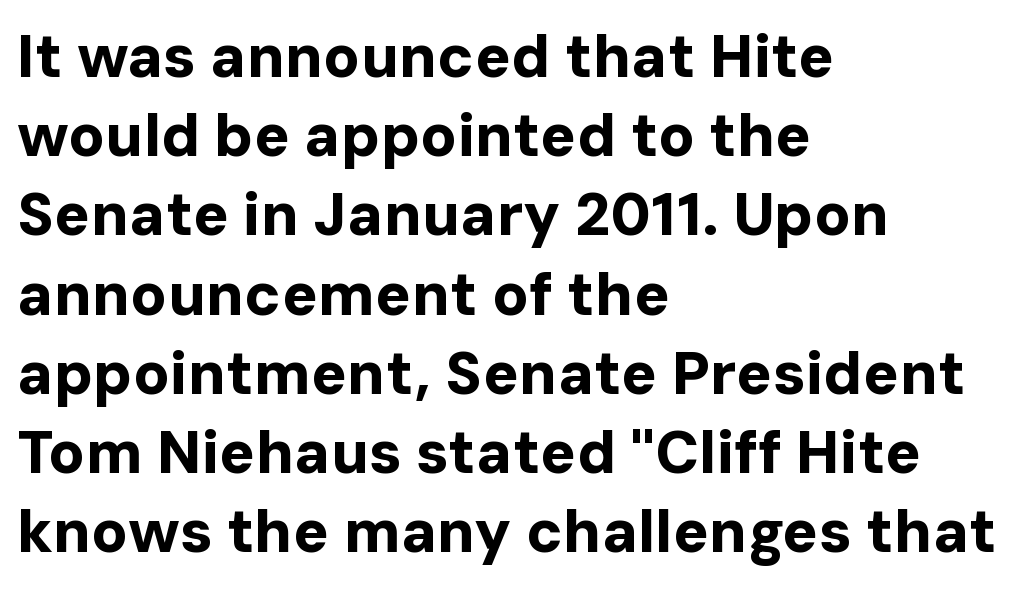
The image shows 60 px bold sans-serif type, upright; set left-aligned, normal line spacing (1.32x), normal letter spacing, not underlined; low stroke contrast and a medium x-height.
